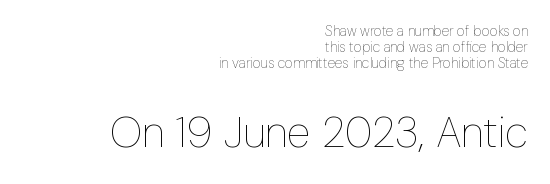
{"italic": "no", "bold": "no", "weight": "thin", "width": "condensed", "stroke_contrast": "low", "x_height": "medium", "monospaced": "no", "underline": "no", "align": "right", "line_spacing": "tight", "line_spacing_ratio": 1.14, "letter_spacing": "normal", "letter_spacing_em": 0.0, "larger_block": "second", "size_ratio": 3.07, "glyph_px": 43}
